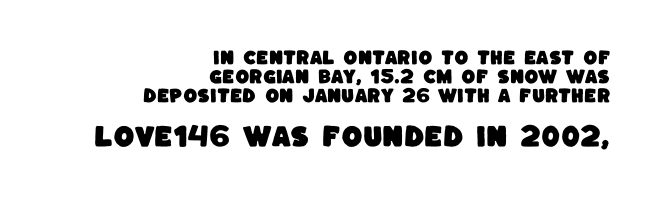
The image shows 24 px text type; set right-aligned, line spacing 1.18x, normal letter spacing, not underlined; the second (bottom) block is 1.5x larger.
